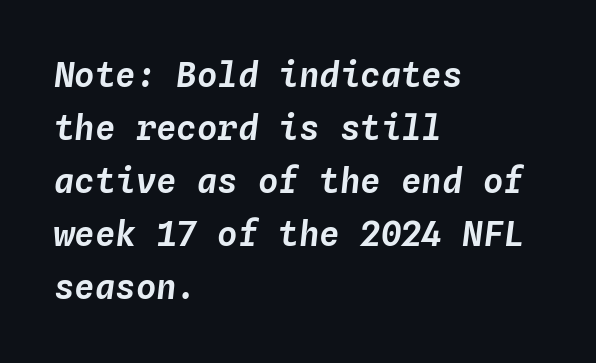
The image shows 34 px text type, italic (leaning right), monospaced; set left-aligned, normal line spacing (1.56x), normal letter spacing, not underlined; low stroke contrast and a medium x-height.
